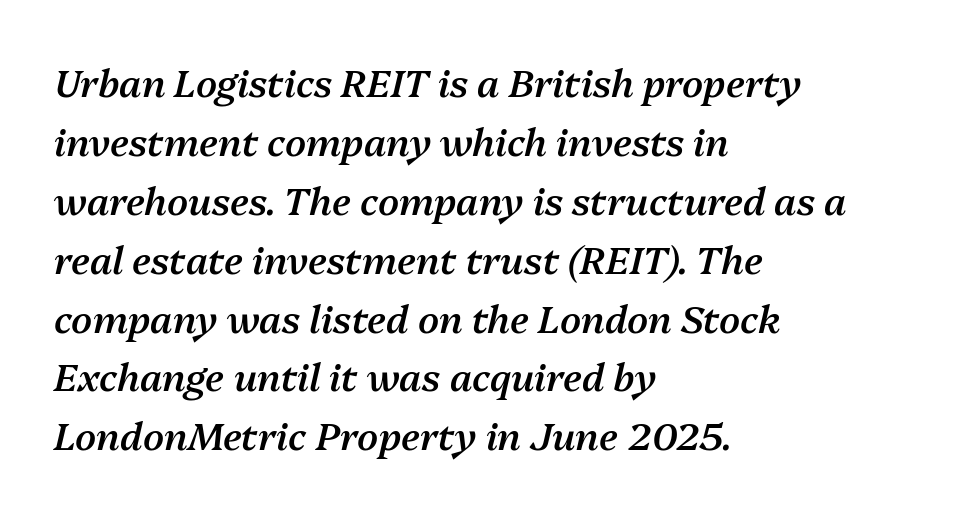
The image shows 38 px semibold type, italic (leaning right); set left-aligned, normal line spacing (1.55x), normal letter spacing, not underlined; medium stroke contrast and a medium x-height.
